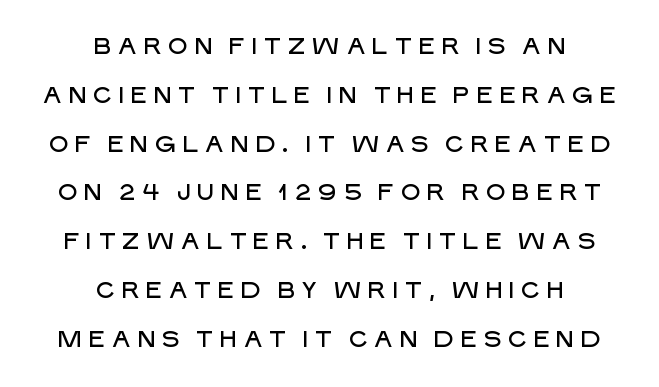
Q: Is the text italic (slanted)? A: No, it is upright.
Q: Is the text underlined? A: No.
Q: How is the paragraph aligned? A: Centered.
Q: Is the spacing between letters normal or unusually wide? A: Unusually wide.
Q: Is the spacing between lines tight, normal or loose? A: Loose.
